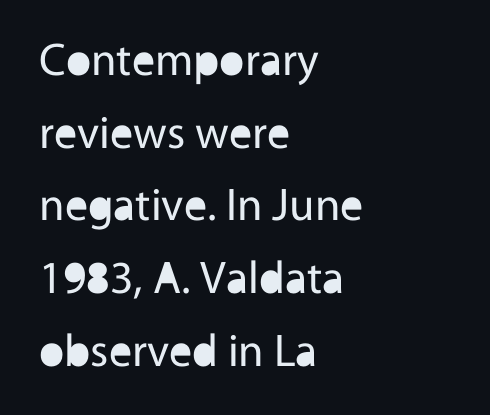
The image shows 46 px regular-weight sans-serif type, upright; set left-aligned, normal line spacing (1.58x), normal letter spacing, not underlined; a medium x-height.
